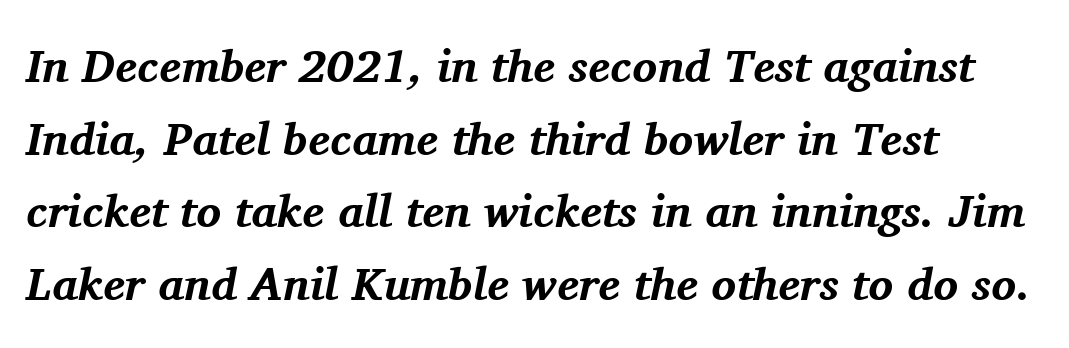
The image shows 46 px bold serif type, italic (leaning right); set left-aligned, normal line spacing (1.58x), normal letter spacing, not underlined; medium stroke contrast and a medium x-height.
